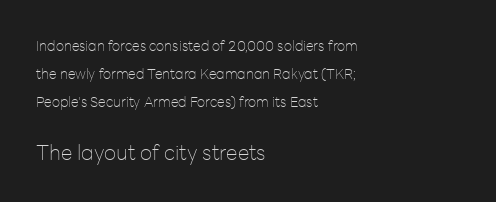
Q: Is the text bold? A: No.
Q: Is the text italic (slanted)? A: No, it is upright.
Q: Is the text underlined? A: No.
Q: How is the paragraph aligned? A: Left-aligned.
Q: Is the spacing between letters normal or unusually wide? A: Normal.
Q: Is the spacing between lines tight, normal or loose? A: Loose.
Q: Which block of text is set in a larger size, the first (top) or the second (bottom)? A: The second (bottom) one.
